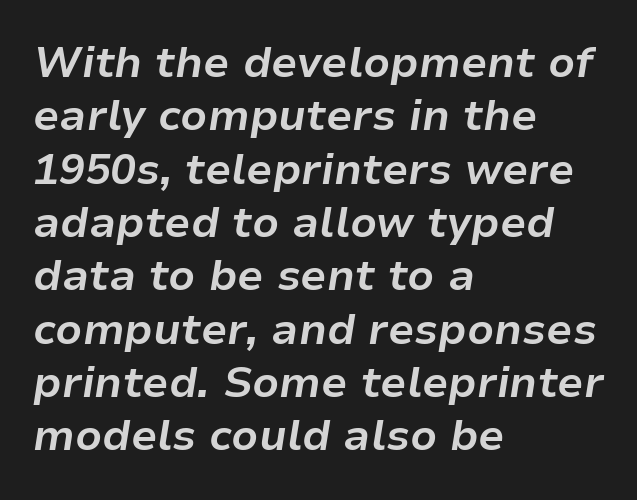
The image shows 43 px bold type, italic (leaning right); set left-aligned, line spacing 1.24x, normal letter spacing, not underlined; low stroke contrast and a medium x-height.
